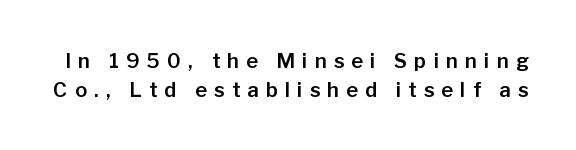
{"italic": "no", "underline": "no", "line_spacing": "normal", "line_spacing_ratio": 1.44, "letter_spacing": "wide", "letter_spacing_em": 0.36, "glyph_px": 20}
